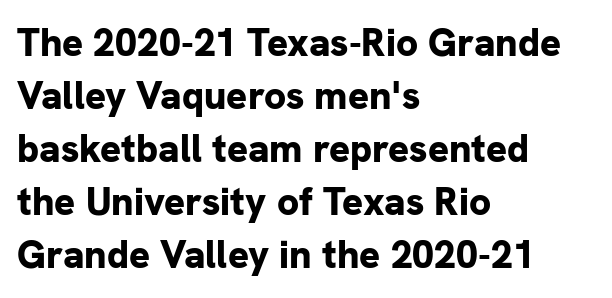
One glance says typical: line gaps are just what's usual. The passage is arranged the way most books set body copy — flush left. The type sits square on the baseline with zero lean. Is this a fixed-width face? No — the glyphs have proportional, varying widths. The characters display no serif detailing; their extremities are plain. Students, this is bold: see how much ink each stroke carries.
